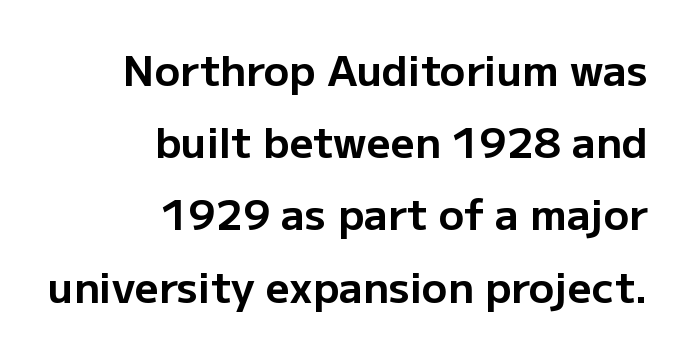
The image shows 42 px bold sans-serif type, upright; set right-aligned, line spacing 1.72x, normal letter spacing, not underlined; low stroke contrast and a medium x-height.
